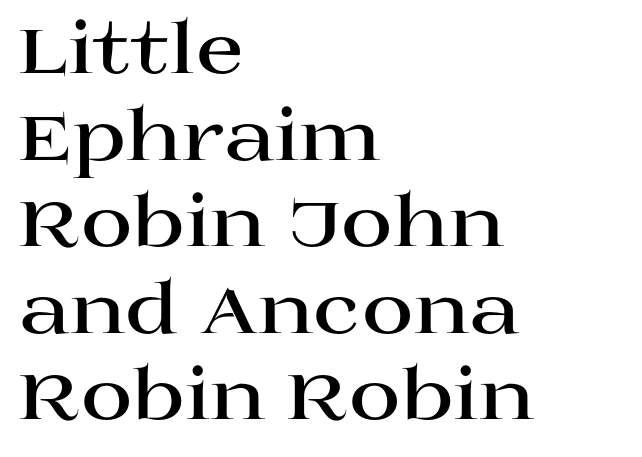
Q: Is the text bold? A: Yes.
Q: Is the text italic (slanted)? A: No, it is upright.
Q: Is the typeface a serif or a sans-serif typeface? A: Serif.
Q: Is the text underlined? A: No.
Q: How is the paragraph aligned? A: Left-aligned.
Q: Is the spacing between letters normal or unusually wide? A: Normal.
Q: Width (condensed, normal, or wide)? A: Wide.
Q: Stroke contrast? A: High.
Q: x-height? A: Large.
Q: Monospaced? A: No.
